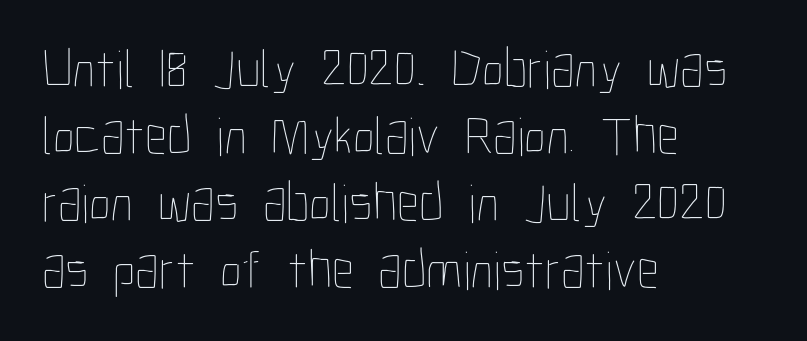
Does extra space separate the letters? No, they use regular spacing. Spacing verdict: proportional, widths tailored to each character. No italicization has been applied; the sample stays upright. Glance below the letters and you will spot only blank space.
